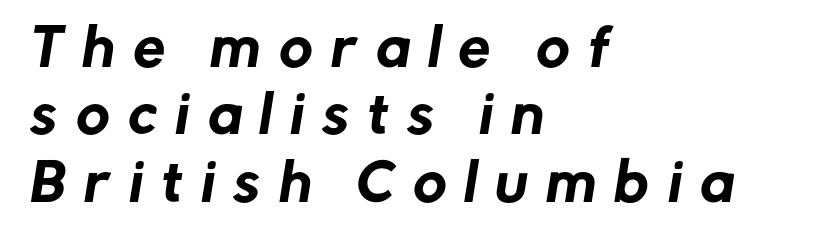
Q: Is the typeface a serif or a sans-serif typeface? A: Sans-serif.
Q: Is the text underlined? A: No.
Q: How is the paragraph aligned? A: Left-aligned.
Q: Is the spacing between letters normal or unusually wide? A: Unusually wide.
Q: Is the spacing between lines tight, normal or loose? A: Normal.
Q: Width (condensed, normal, or wide)? A: Normal.
Q: Stroke contrast? A: Low.
Q: x-height? A: Medium.
Q: Monospaced? A: No.
